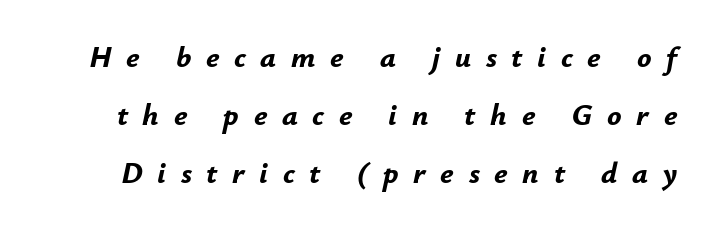
Someone cranked the tracking dial way up on this one. Descenders are the only things crossing below the line. The glyphs look as if they've been sheared to an angle. Honestly, the rows look like they've been pulled way apart. Varying glyph widths throughout — classic text-font behaviour.
